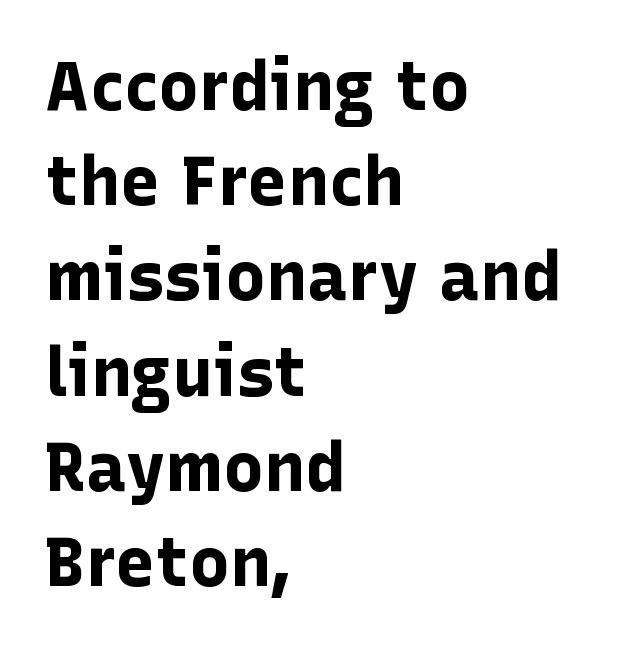
{"serif": "no", "italic": "no", "bold": "yes", "weight": "bold", "width": "normal", "stroke_contrast": "low", "x_height": "medium", "monospaced": "no", "underline": "no", "align": "left", "line_spacing": "normal", "line_spacing_ratio": 1.4, "letter_spacing": "normal", "letter_spacing_em": 0.0, "glyph_px": 68}
